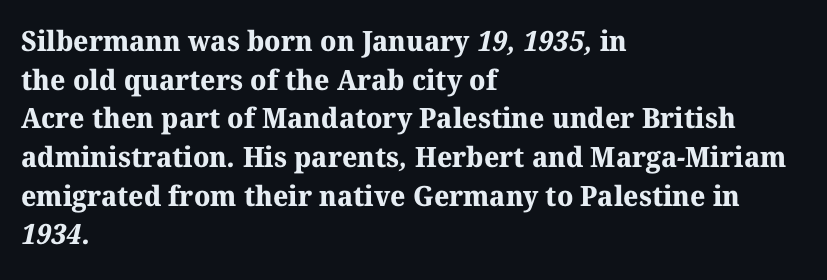
{"serif": "yes", "bold": "yes", "weight": "bold", "width": "normal", "stroke_contrast": "medium", "x_height": "medium", "monospaced": "no", "underline": "no", "align": "left", "line_spacing": "normal", "line_spacing_ratio": 1.38, "letter_spacing": "normal", "letter_spacing_em": 0.0, "glyph_px": 28}
